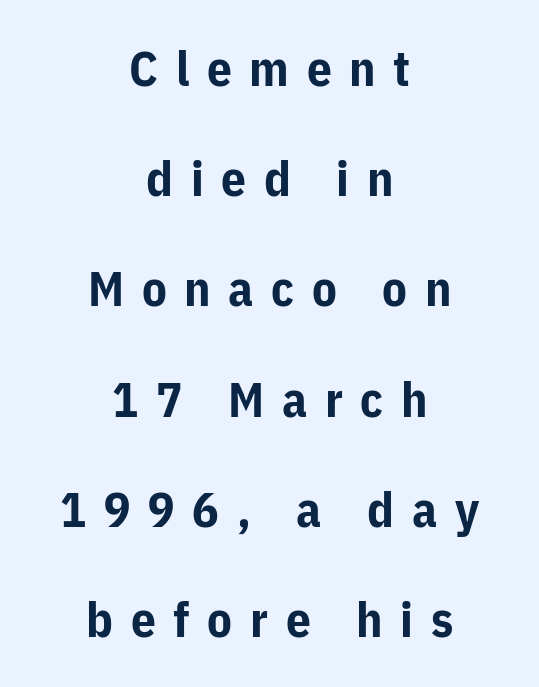
{"serif": "no", "italic": "no", "bold": "yes", "weight": "bold", "width": "normal", "stroke_contrast": "low", "x_height": "medium", "monospaced": "no", "underline": "no", "align": "center", "line_spacing": "loose", "line_spacing_ratio": 2.25, "letter_spacing": "wide", "letter_spacing_em": 0.36, "glyph_px": 49}
